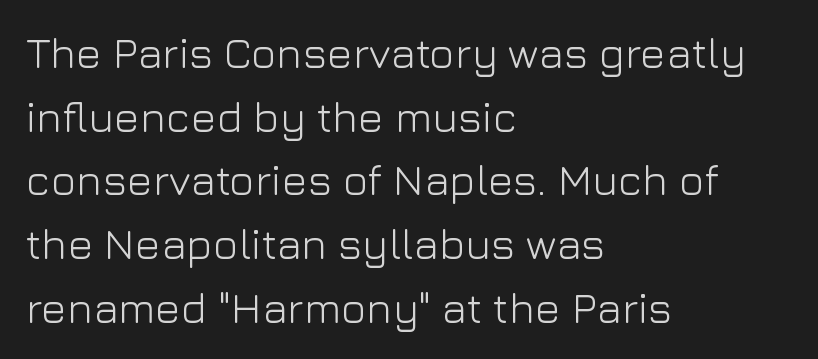
Q: Is the text bold? A: No.
Q: Is the text italic (slanted)? A: No, it is upright.
Q: Is the typeface a serif or a sans-serif typeface? A: Sans-serif.
Q: Is the text underlined? A: No.
Q: How is the paragraph aligned? A: Left-aligned.
Q: Is the spacing between letters normal or unusually wide? A: Normal.
Q: Is the spacing between lines tight, normal or loose? A: Normal.
Q: Width (condensed, normal, or wide)? A: Normal.
Q: Stroke contrast? A: Low.
Q: x-height? A: Medium.
Q: Monospaced? A: No.
